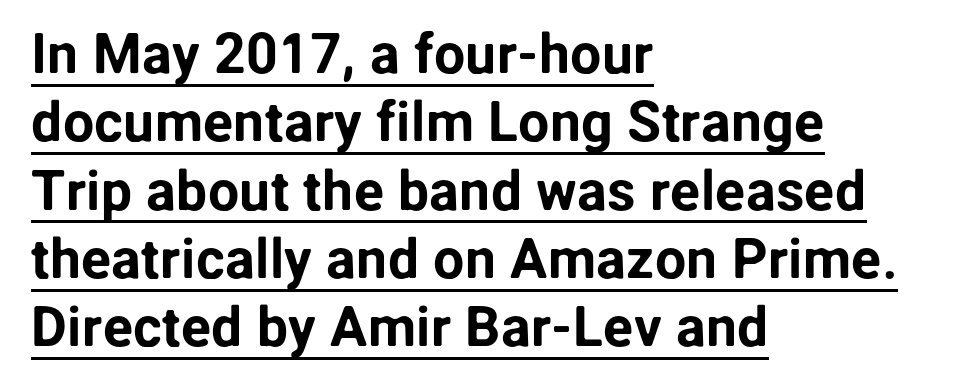
Proportional: the letters do not fall into vertical columns. The horizontal fit of the characters is conventional and even. The rendered words wear a rule along their underside. Do the letters lean? They stand straight. These lines are composed in type without serifs. Reading down the block, your eye returns to a fixed left position each line.
